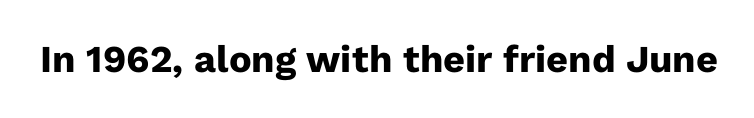
The image shows 38 px heavy sans-serif type, upright; set normal letter spacing, not underlined; low stroke contrast and a medium x-height.
